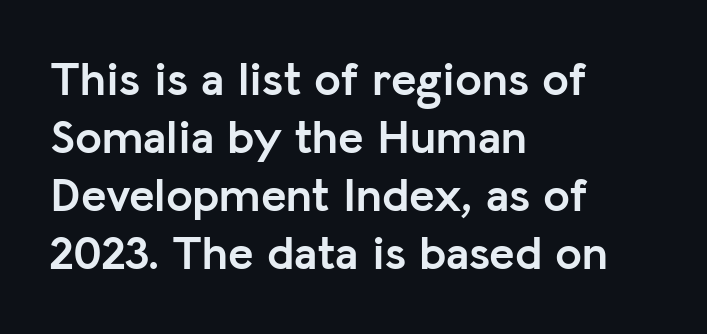
The image shows 48 px semibold sans-serif type, upright; set left-aligned, line spacing 1.21x, normal letter spacing, not underlined; low stroke contrast and a medium x-height.
